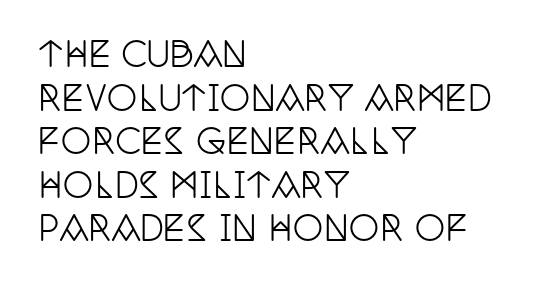
{"serif": "yes", "italic": "no", "width": "condensed", "stroke_contrast": "low", "x_height": "large", "monospaced": "no", "underline": "no", "align": "left", "line_spacing": "normal", "line_spacing_ratio": 1.28, "letter_spacing": "normal", "letter_spacing_em": 0.0, "glyph_px": 34}
